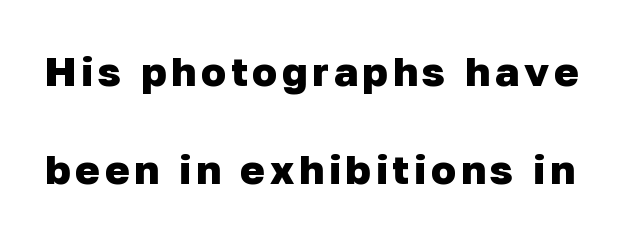
The image shows 41 px heavy sans-serif type; set loose line spacing (2.4x), not underlined; low stroke contrast and a medium x-height.
